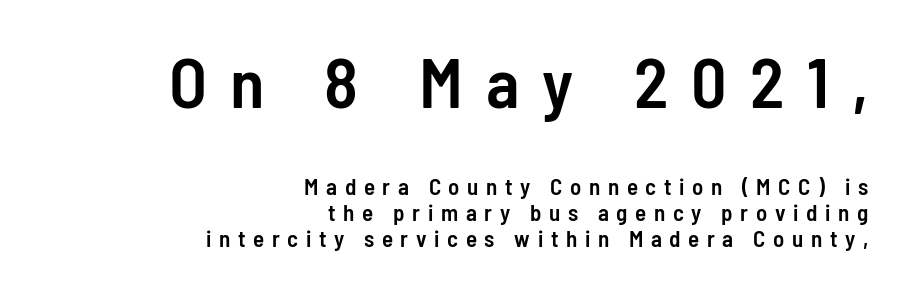
Q: Is the text bold? A: Semi-bold.
Q: Is the text italic (slanted)? A: No, it is upright.
Q: Is the typeface a serif or a sans-serif typeface? A: Sans-serif.
Q: Is the text underlined? A: No.
Q: How is the paragraph aligned? A: Right-aligned.
Q: Is the spacing between letters normal or unusually wide? A: Unusually wide.
Q: Is the spacing between lines tight, normal or loose? A: Tight.
Q: Which block of text is set in a larger size, the first (top) or the second (bottom)? A: The first (top) one.
Q: Width (condensed, normal, or wide)? A: Condensed.
Q: Stroke contrast? A: Low.
Q: x-height? A: Medium.
Q: Monospaced? A: No.
